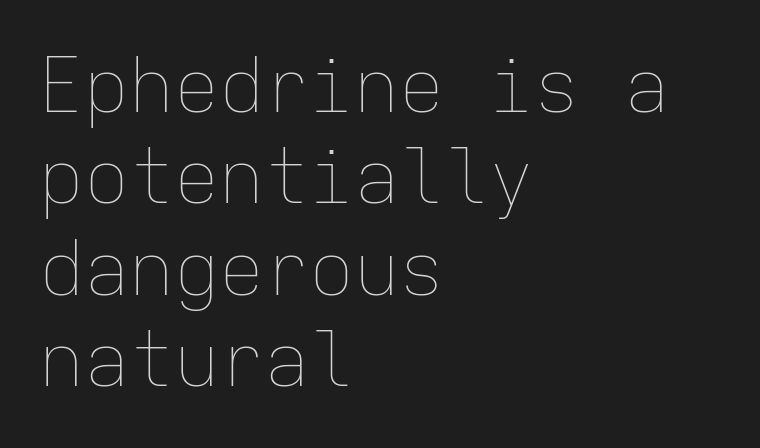
Q: Is the text bold? A: No.
Q: Is the text italic (slanted)? A: No, it is upright.
Q: Is the text underlined? A: No.
Q: How is the paragraph aligned? A: Left-aligned.
Q: Is the spacing between letters normal or unusually wide? A: Normal.
Q: Width (condensed, normal, or wide)? A: Normal.
Q: Stroke contrast? A: Low.
Q: x-height? A: Medium.
Q: Monospaced? A: Yes.
